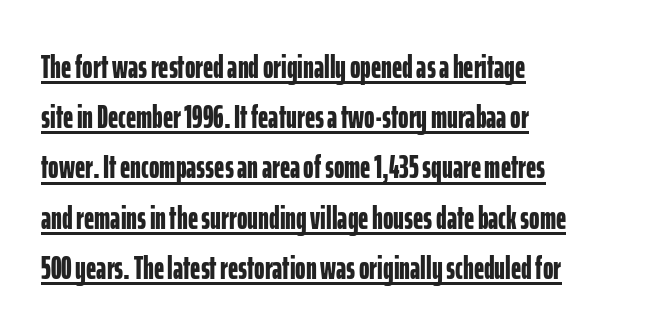
The image shows 32 px bold, condensed sans-serif type, upright; set left-aligned, normal line spacing (1.57x), normal letter spacing, underlined; low stroke contrast and a medium x-height.
